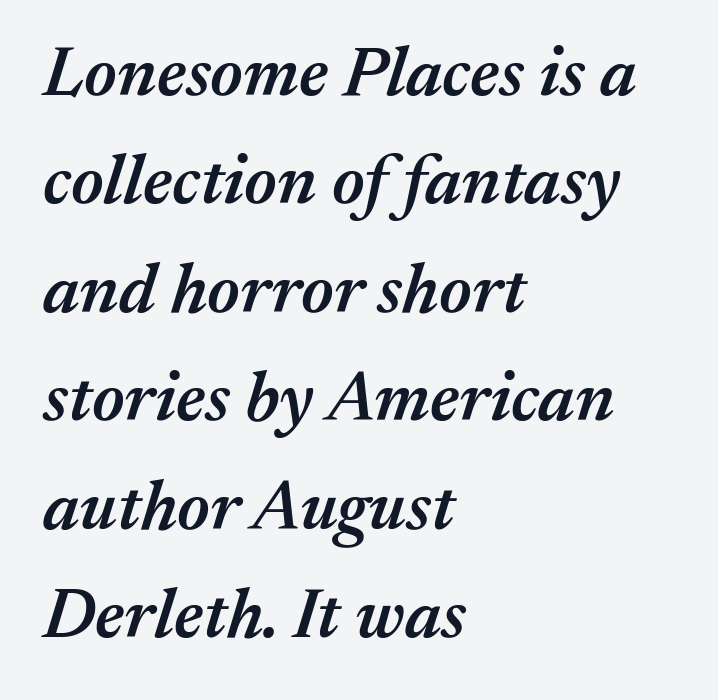
Q: Is the text bold? A: Semi-bold.
Q: Is the text italic (slanted)? A: Yes, it leans right by about 17 degrees.
Q: Is the text underlined? A: No.
Q: How is the paragraph aligned? A: Left-aligned.
Q: Is the spacing between letters normal or unusually wide? A: Normal.
Q: Is the spacing between lines tight, normal or loose? A: Normal.
Q: Width (condensed, normal, or wide)? A: Normal.
Q: Stroke contrast? A: Medium.
Q: x-height? A: Medium.
Q: Monospaced? A: No.
